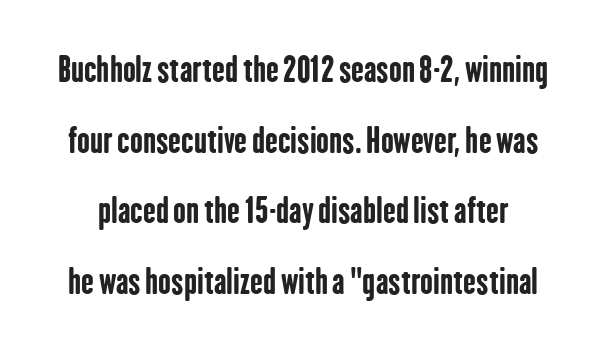
Q: Is the text bold? A: Yes.
Q: Is the text italic (slanted)? A: No, it is upright.
Q: Is the typeface a serif or a sans-serif typeface? A: Sans-serif.
Q: Is the text underlined? A: No.
Q: Is the spacing between letters normal or unusually wide? A: Normal.
Q: Is the spacing between lines tight, normal or loose? A: Loose.
Q: Width (condensed, normal, or wide)? A: Condensed.
Q: Stroke contrast? A: Low.
Q: x-height? A: Medium.
Q: Monospaced? A: No.
